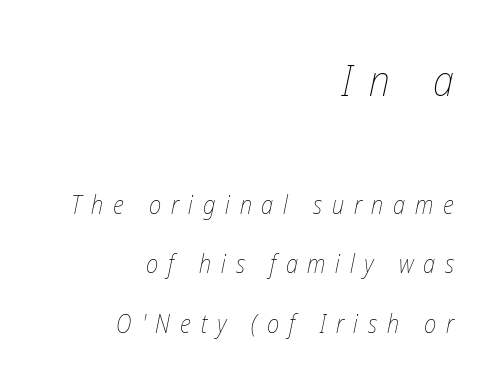
Q: Is the text bold? A: No.
Q: Is the text italic (slanted)? A: Yes, it leans right by about 12 degrees.
Q: Is the text underlined? A: No.
Q: How is the paragraph aligned? A: Right-aligned.
Q: Is the spacing between letters normal or unusually wide? A: Unusually wide.
Q: Is the spacing between lines tight, normal or loose? A: Loose.
Q: Which block of text is set in a larger size, the first (top) or the second (bottom)? A: The first (top) one.
Q: Width (condensed, normal, or wide)? A: Condensed.
Q: Stroke contrast? A: Low.
Q: x-height? A: Medium.
Q: Monospaced? A: No.
